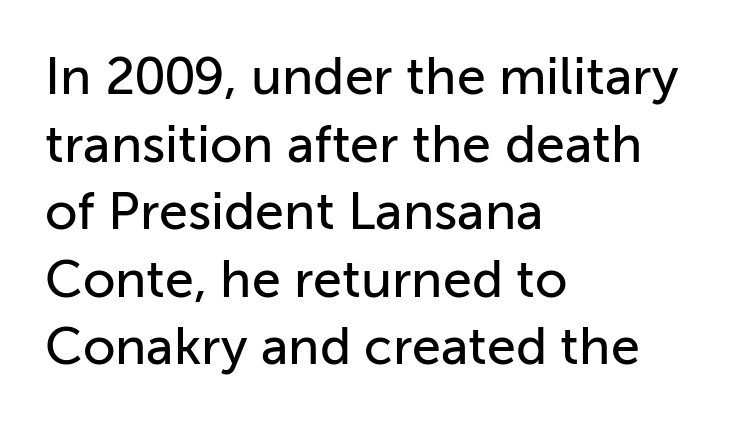
Q: Is the text italic (slanted)? A: No, it is upright.
Q: Is the typeface a serif or a sans-serif typeface? A: Sans-serif.
Q: Is the text underlined? A: No.
Q: How is the paragraph aligned? A: Left-aligned.
Q: Is the spacing between letters normal or unusually wide? A: Normal.
Q: Is the spacing between lines tight, normal or loose? A: Normal.
Q: Width (condensed, normal, or wide)? A: Normal.
Q: Stroke contrast? A: Low.
Q: x-height? A: Medium.
Q: Monospaced? A: No.
